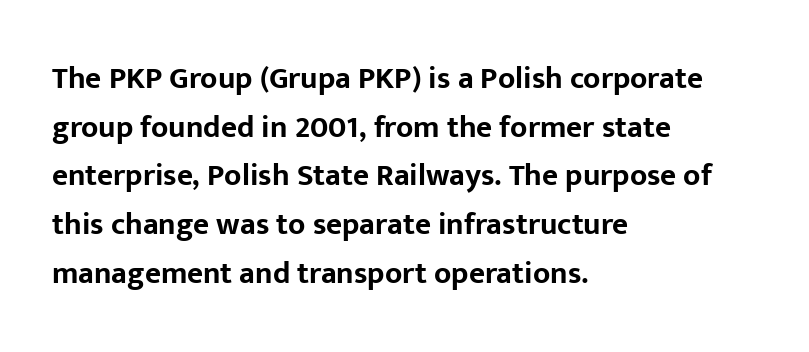
The image shows 31 px bold sans-serif type, upright; set left-aligned, normal line spacing (1.57x), normal letter spacing, not underlined; low stroke contrast and a medium x-height.
